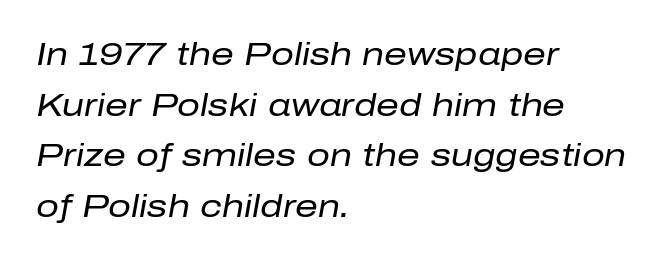
The rendering uses natural spacing where letterforms have individual widths. Where is the straight margin? On the left. The passage shown is not bold in any degree. If you drew a line through each stem, it would be angled. Lines of text with bare space underneath.
